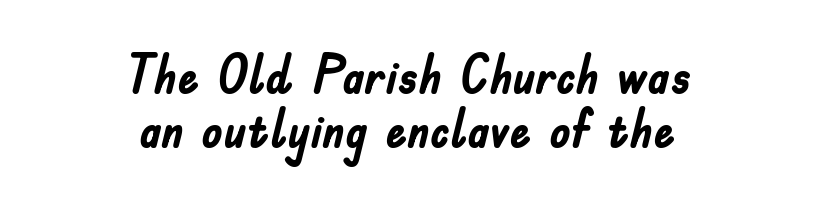
Q: Is the text bold? A: Yes.
Q: Is the text italic (slanted)? A: Yes.
Q: Is the typeface a serif or a sans-serif typeface? A: Sans-serif.
Q: Is the text underlined? A: No.
Q: How is the paragraph aligned? A: Centered.
Q: Is the spacing between letters normal or unusually wide? A: Normal.
Q: Is the spacing between lines tight, normal or loose? A: Tight.
Q: Width (condensed, normal, or wide)? A: Condensed.
Q: Stroke contrast? A: Low.
Q: x-height? A: Small.
Q: Monospaced? A: No.
